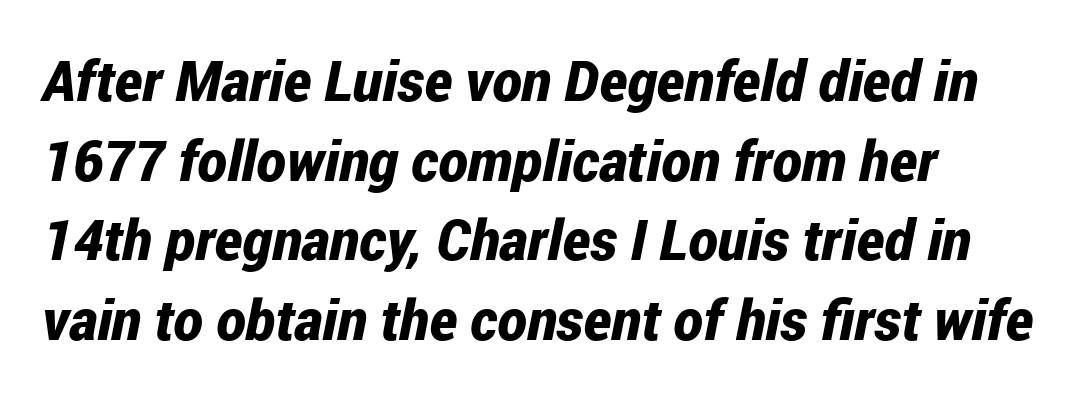
The image shows 56 px bold, condensed type, italic (leaning right); set left-aligned, normal line spacing (1.42x), normal letter spacing, not underlined; low stroke contrast and a medium x-height.
